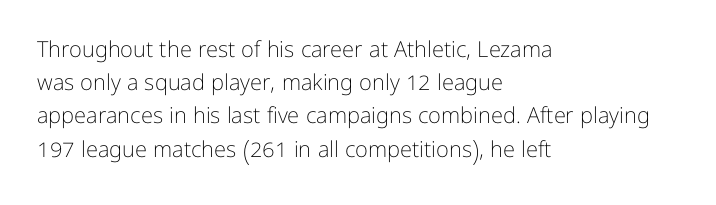
{"italic": "no", "bold": "no", "underline": "no", "align": "left", "line_spacing": "normal", "line_spacing_ratio": 1.51, "letter_spacing": "normal", "letter_spacing_em": 0.0, "glyph_px": 22}
